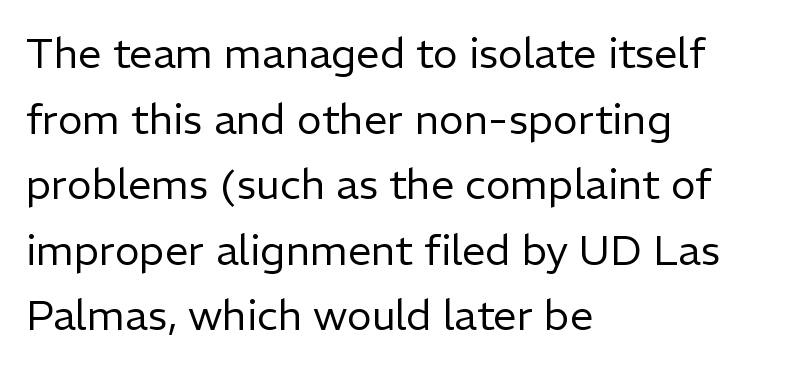
{"serif": "no", "italic": "no", "bold": "no", "weight": "regular", "width": "normal", "stroke_contrast": "low", "x_height": "medium", "monospaced": "no", "underline": "no", "align": "left", "line_spacing": "normal", "line_spacing_ratio": 1.56, "letter_spacing": "normal", "letter_spacing_em": 0.0, "glyph_px": 42}
